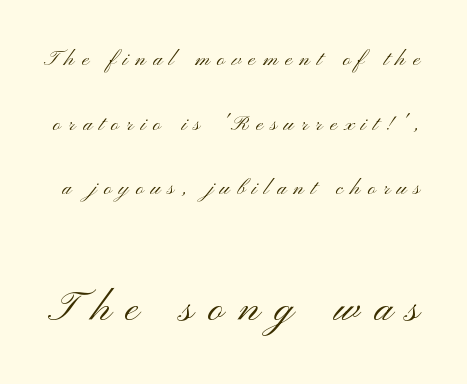
Q: Is the text bold? A: No.
Q: Is the text italic (slanted)? A: Yes.
Q: Is the typeface a serif or a sans-serif typeface? A: Sans-serif.
Q: Is the text underlined? A: No.
Q: Is the spacing between letters normal or unusually wide? A: Unusually wide.
Q: Is the spacing between lines tight, normal or loose? A: Loose.
Q: Which block of text is set in a larger size, the first (top) or the second (bottom)? A: The second (bottom) one.
Q: Width (condensed, normal, or wide)? A: Wide.
Q: Stroke contrast? A: Medium.
Q: x-height? A: Small.
Q: Monospaced? A: No.
